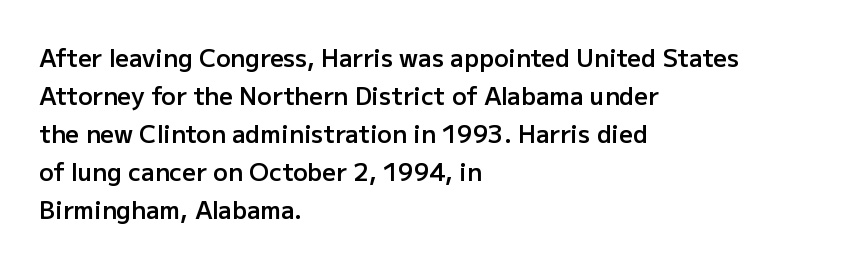
The image shows 24 px text type, upright; set left-aligned, normal line spacing (1.58x), normal letter spacing, not underlined.
